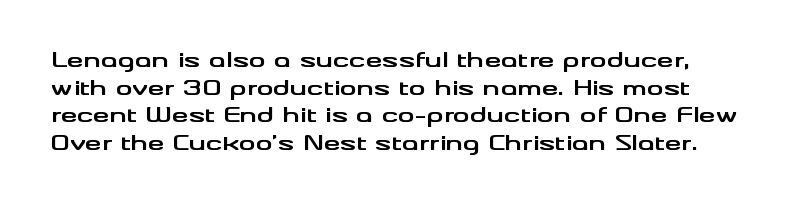
Emphasis by weight is at full strength: bold. There is no visible air inserted between adjacent glyphs. Quick note: not italic, upright. Baseline-to-baseline distance is the conventional proportion of letter height. The zone under the glyphs is completely vacant.
